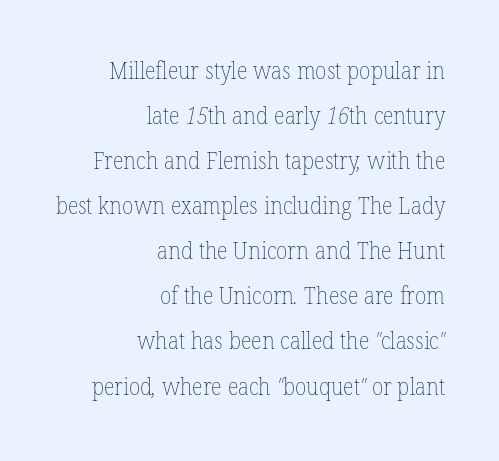
The image shows 23 px text type; set right-aligned, loose line spacing (1.96x), normal letter spacing, not underlined.
